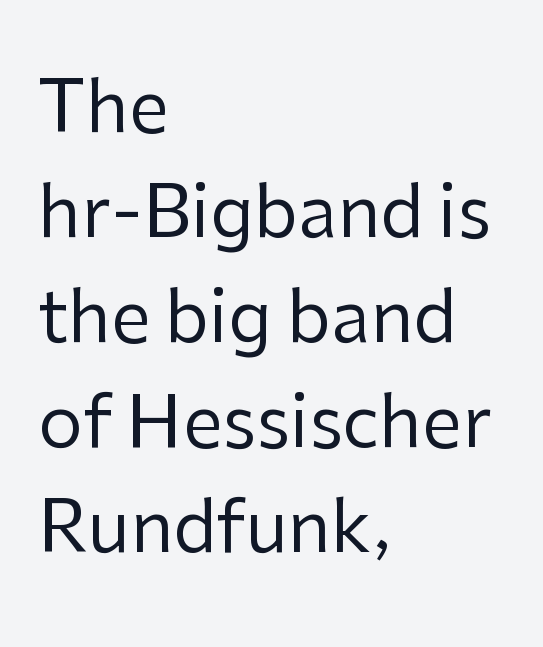
Q: Is the text bold? A: No.
Q: Is the text italic (slanted)? A: No, it is upright.
Q: Is the typeface a serif or a sans-serif typeface? A: Sans-serif.
Q: Is the text underlined? A: No.
Q: How is the paragraph aligned? A: Left-aligned.
Q: Is the spacing between letters normal or unusually wide? A: Normal.
Q: Is the spacing between lines tight, normal or loose? A: Normal.
Q: Width (condensed, normal, or wide)? A: Normal.
Q: Stroke contrast? A: Low.
Q: x-height? A: Medium.
Q: Monospaced? A: No.
